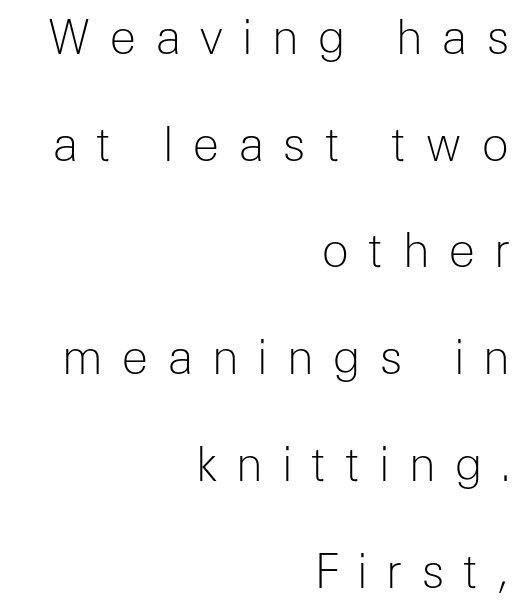
Q: Is the text bold? A: No.
Q: Is the text italic (slanted)? A: No, it is upright.
Q: Is the typeface a serif or a sans-serif typeface? A: Sans-serif.
Q: Is the text underlined? A: No.
Q: How is the paragraph aligned? A: Right-aligned.
Q: Is the spacing between letters normal or unusually wide? A: Unusually wide.
Q: Is the spacing between lines tight, normal or loose? A: Loose.
Q: Width (condensed, normal, or wide)? A: Normal.
Q: Stroke contrast? A: Low.
Q: x-height? A: Medium.
Q: Monospaced? A: No.
